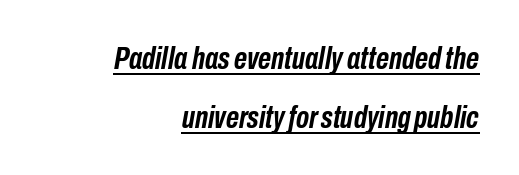
The image shows 32 px semibold, condensed type, italic (leaning right); set right-aligned, line spacing 1.84x, normal letter spacing, underlined; low stroke contrast and a medium x-height.
